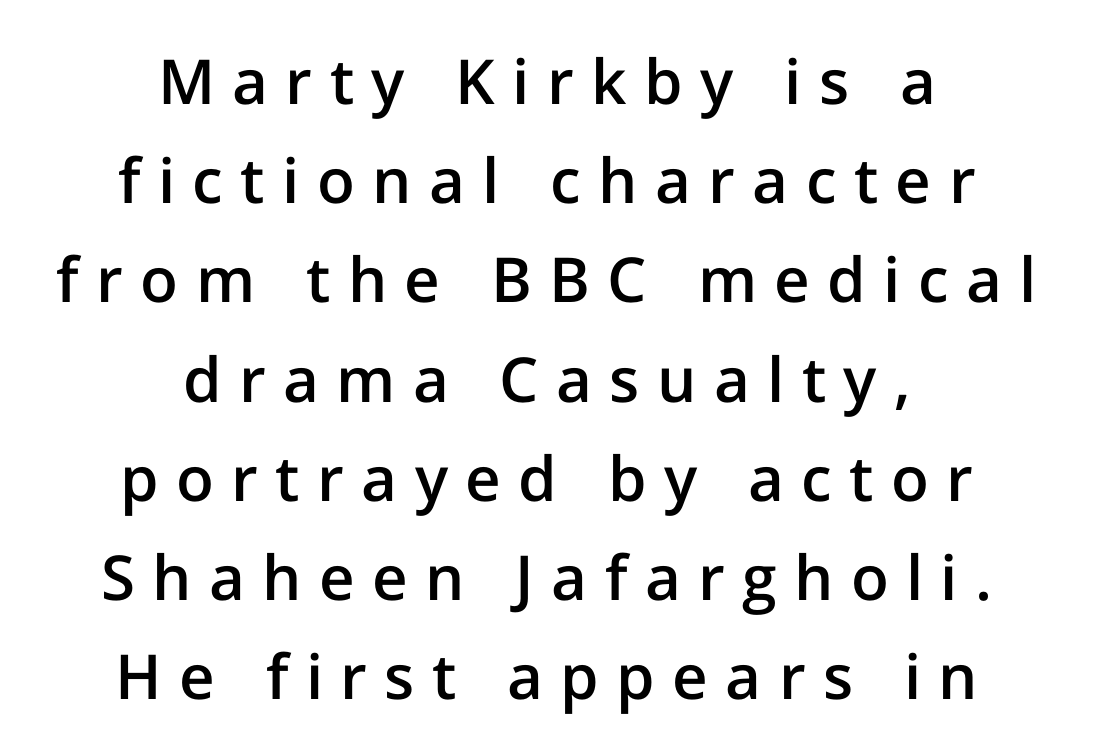
{"serif": "no", "italic": "no", "bold": "semi", "weight": "semibold", "width": "normal", "stroke_contrast": "low", "x_height": "medium", "monospaced": "no", "underline": "no", "align": "center", "line_spacing": "normal", "line_spacing_ratio": 1.6, "letter_spacing": "wide", "letter_spacing_em": 0.28, "glyph_px": 62}
